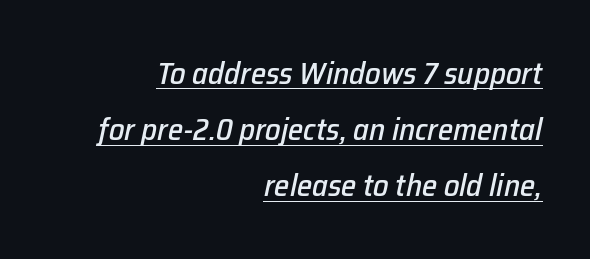
Glyph-to-glyph distance matches everyday printed text. It's the slanting kind of type. The text block is weighted toward the right margin, trailing off unevenly leftward. Emphasis is given by a line drawn under the lettering. Looks like regular typesetting: each glyph gets only the width it needs.
